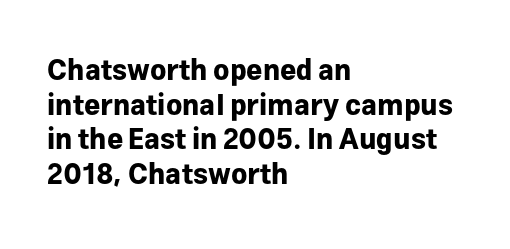
Q: Is the text bold? A: Yes.
Q: Is the text italic (slanted)? A: No, it is upright.
Q: Is the typeface a serif or a sans-serif typeface? A: Sans-serif.
Q: Is the text underlined? A: No.
Q: How is the paragraph aligned? A: Left-aligned.
Q: Is the spacing between letters normal or unusually wide? A: Normal.
Q: Width (condensed, normal, or wide)? A: Normal.
Q: Stroke contrast? A: Low.
Q: x-height? A: Medium.
Q: Monospaced? A: No.
